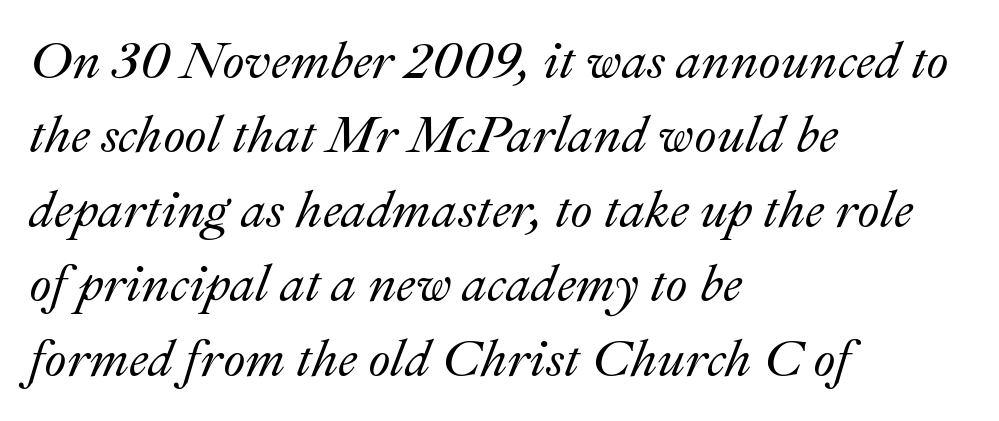
A student would call this left alignment; a typographer would say flush left, rag right. The line texture is even and compact thanks to regular tracking. Every character sits at an angle, as italics do. In terms of leading, this rendering sits right in the middle. Do the characters align in a grid? No, the font is proportional. The area under the type is left untouched.
